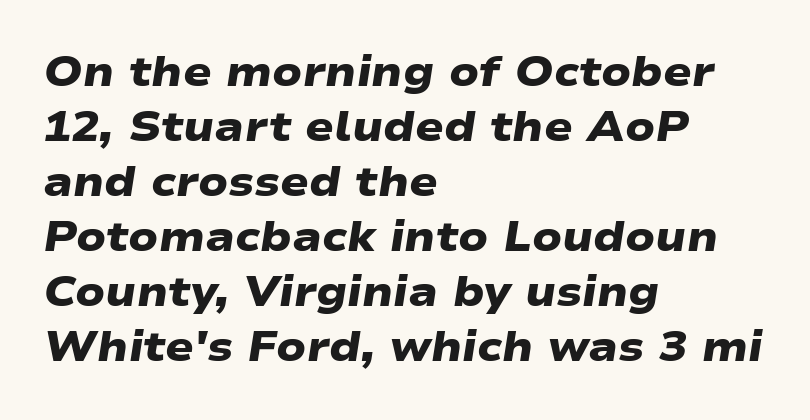
The image shows 42 px heavy, wide sans-serif type; set left-aligned, normal line spacing (1.31x), normal letter spacing, not underlined; low stroke contrast and a medium x-height.
